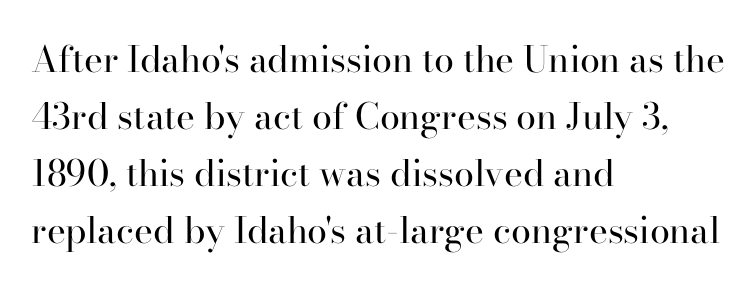
The image shows 36 px regular-weight serif type, upright; set left-aligned, normal line spacing (1.58x), normal letter spacing, not underlined; high stroke contrast and a small x-height.
